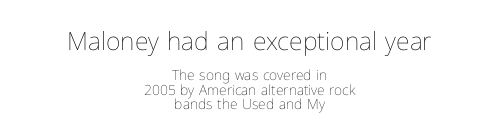
The image shows 25 px text type, upright; set centered, tight line spacing (1.02x), normal letter spacing, not underlined; the first (top) block is 1.79x larger.
